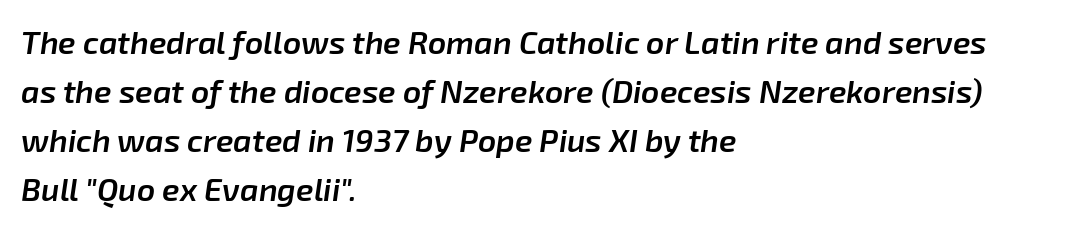
These words are printed semibold, heavier than regular yet not bold. If you measured baseline to baseline, you'd find a middling distance. Is the type slanted? Yes — the strokes lean at a clear angle. These lines are rendered in a variable-pitch font.
